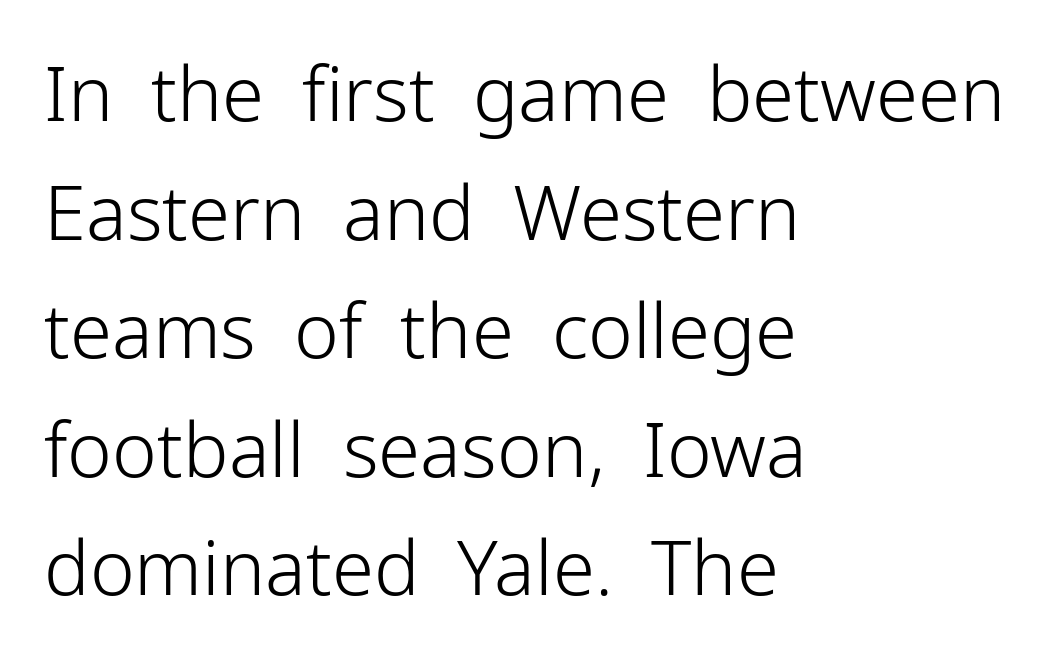
The image shows 76 px light sans-serif type, upright; set left-aligned, normal line spacing (1.56x), normal letter spacing, not underlined; low stroke contrast and a medium x-height.
